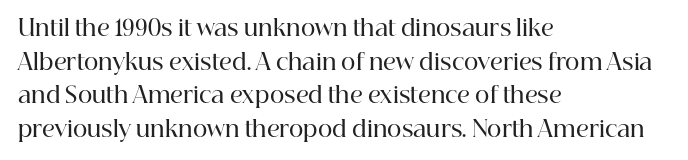
Q: Is the text bold? A: Semi-bold.
Q: Is the text italic (slanted)? A: No, it is upright.
Q: Is the text underlined? A: No.
Q: How is the paragraph aligned? A: Left-aligned.
Q: Is the spacing between letters normal or unusually wide? A: Normal.
Q: Is the spacing between lines tight, normal or loose? A: Normal.
